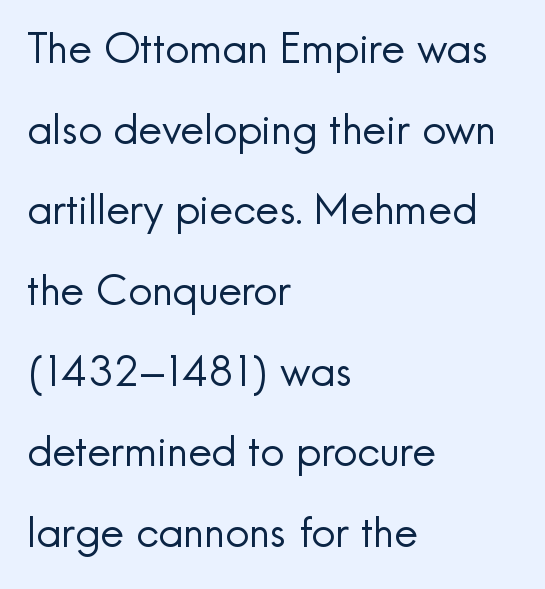
The letters advance in unequal steps, a hallmark of proportional type. Typeset ragged right — the left edge is the straight one. If you measured baseline to baseline, you'd find a long distance. Is the letter spacing exaggerated? No — it looks like the ordinary default. Weight: regular or lighter. Tall strokes in this sample are plumb rather than angled.
